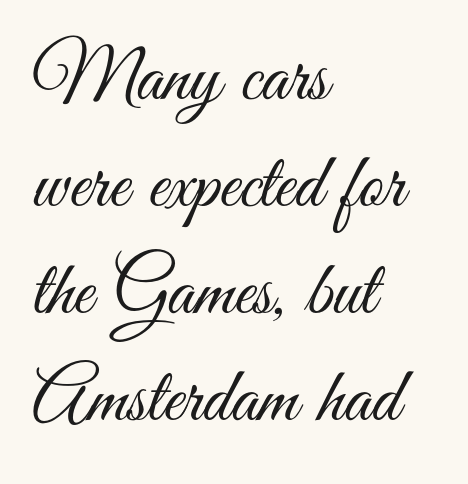
Is the stroke heavy? The answer is a plain regular-or-lighter. Letter spacing: default. In terms of letterform style, serifs are entirely absent.
